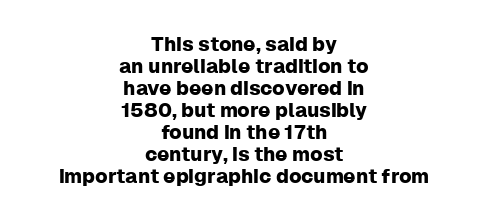
{"italic": "no", "underline": "no", "align": "center", "line_spacing": "tight", "line_spacing_ratio": 1.1, "letter_spacing": "normal", "letter_spacing_em": 0.0, "glyph_px": 20}
